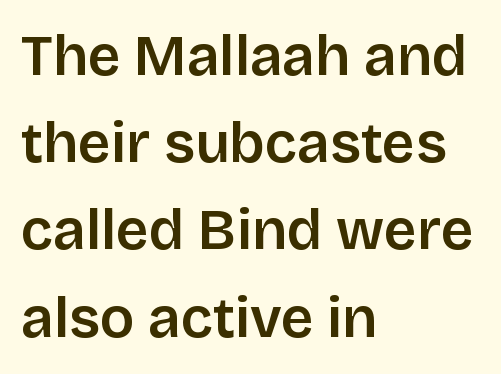
{"serif": "no", "italic": "no", "bold": "semi", "weight": "semibold", "width": "normal", "stroke_contrast": "low", "x_height": "large", "monospaced": "no", "underline": "no", "align": "left", "line_spacing": "normal", "line_spacing_ratio": 1.53, "letter_spacing": "normal", "letter_spacing_em": 0.0, "glyph_px": 57}
